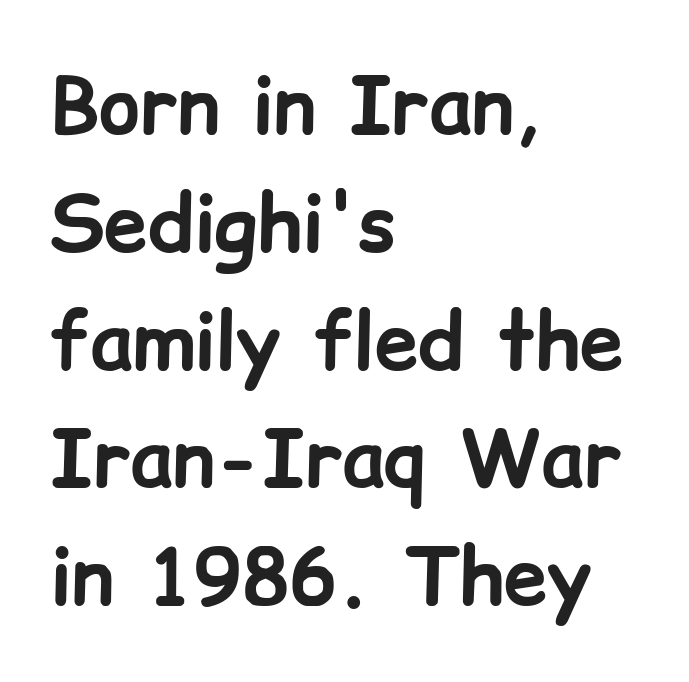
{"serif": "no", "italic": "no", "bold": "yes", "weight": "bold", "width": "normal", "stroke_contrast": "low", "x_height": "medium", "monospaced": "no", "underline": "no", "align": "left", "line_spacing": "normal", "line_spacing_ratio": 1.51, "letter_spacing": "normal", "letter_spacing_em": 0.0, "glyph_px": 78}
